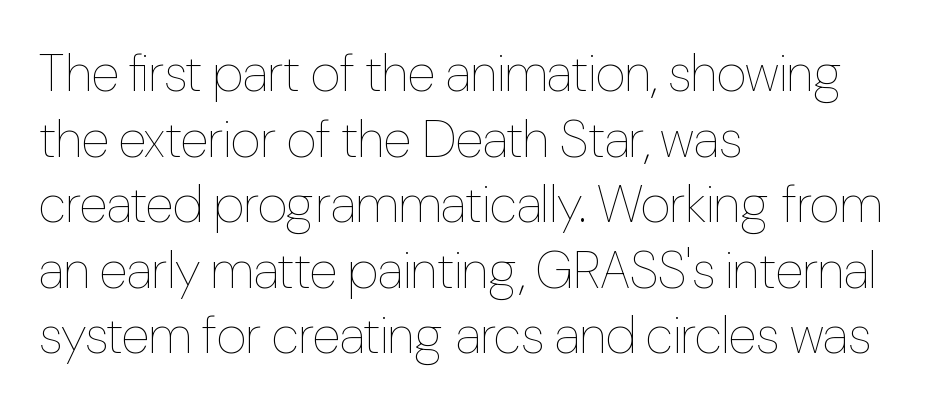
Inter-character spacing is left at the font's built-in metrics. Compared with a typical body face, this is equally light or lighter still. The paragraph shown leans on its left margin. Evenly set lines give the paragraph a standard silhouette. Each letter keeps its own natural width here, so spacing adapts to shape.
